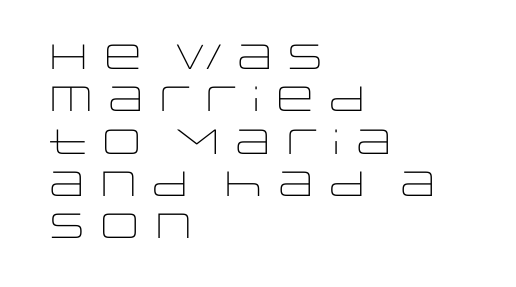
Q: Is the text bold? A: No.
Q: Is the text italic (slanted)? A: No, it is upright.
Q: Is the typeface a serif or a sans-serif typeface? A: Sans-serif.
Q: Is the text underlined? A: No.
Q: How is the paragraph aligned? A: Left-aligned.
Q: Is the spacing between letters normal or unusually wide? A: Normal.
Q: Width (condensed, normal, or wide)? A: Wide.
Q: Stroke contrast? A: Low.
Q: x-height? A: Large.
Q: Monospaced? A: No.
